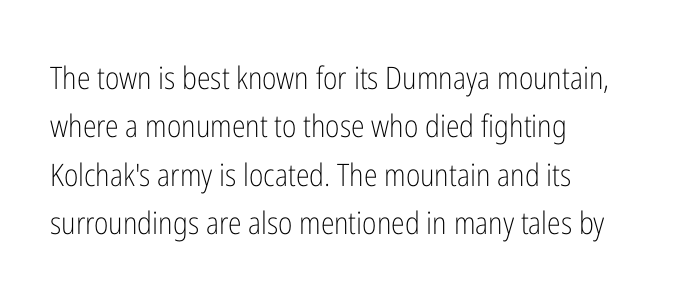
{"serif": "no", "italic": "no", "bold": "no", "weight": "light", "width": "condensed", "stroke_contrast": "low", "x_height": "medium", "monospaced": "no", "underline": "no", "line_spacing": "normal", "line_spacing_ratio": 1.56, "letter_spacing": "normal", "letter_spacing_em": 0.0, "glyph_px": 31}
